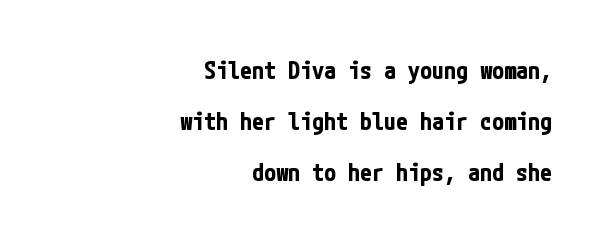
The lines in this sample share a right terminus and differ only in where they begin. Set as a true bold cut, around the 700 mark. The words here are not underlined. One glance says open: line gaps are wider than usual. Tracking value appears to be zero — textbook default spacing. Ascenders rise straight up at ninety degrees.
